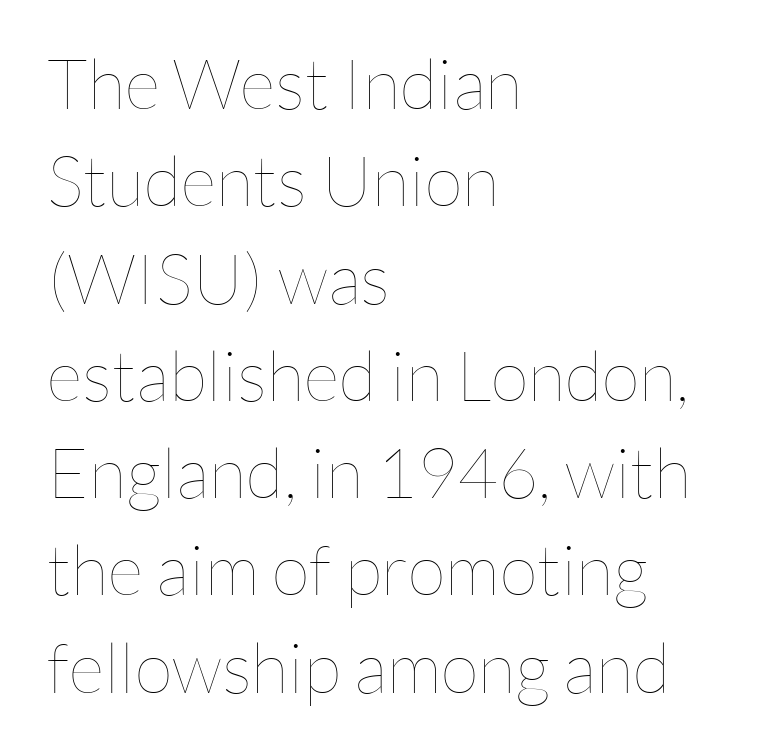
Q: Is the text bold? A: No.
Q: Is the text italic (slanted)? A: No, it is upright.
Q: Is the text underlined? A: No.
Q: How is the paragraph aligned? A: Left-aligned.
Q: Is the spacing between letters normal or unusually wide? A: Normal.
Q: Is the spacing between lines tight, normal or loose? A: Normal.
Q: Width (condensed, normal, or wide)? A: Normal.
Q: Stroke contrast? A: Low.
Q: x-height? A: Medium.
Q: Monospaced? A: No.
